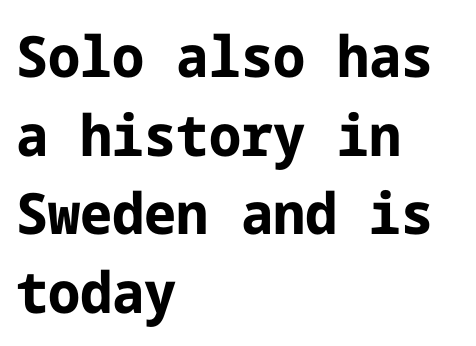
The image shows 57 px bold sans-serif type, upright; set left-aligned, normal line spacing (1.38x), normal letter spacing, not underlined; low stroke contrast and a medium x-height.
